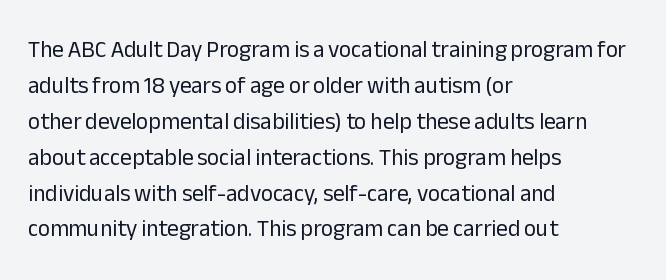
The foot of each line stays bare and open. It's the straight-up-and-down kind of type. The gaps between neighbouring characters are ordinary and unremarkable. A normal amount of white space separates one row of letters from the next. Typeset ragged right — the left edge is the straight one. Is the stroke heavy? The answer is a plain regular-or-lighter.
